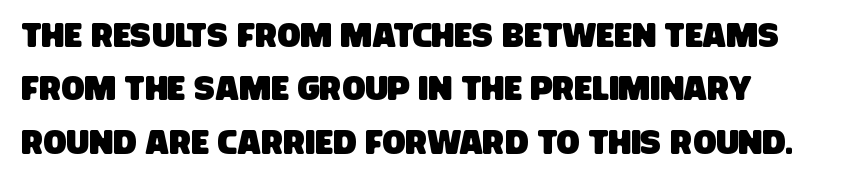
Q: Is the typeface a serif or a sans-serif typeface? A: Sans-serif.
Q: Is the text underlined? A: No.
Q: How is the paragraph aligned? A: Left-aligned.
Q: Is the spacing between letters normal or unusually wide? A: Normal.
Q: Is the spacing between lines tight, normal or loose? A: Normal.
Q: Width (condensed, normal, or wide)? A: Condensed.
Q: Stroke contrast? A: Low.
Q: x-height? A: Large.
Q: Monospaced? A: No.
